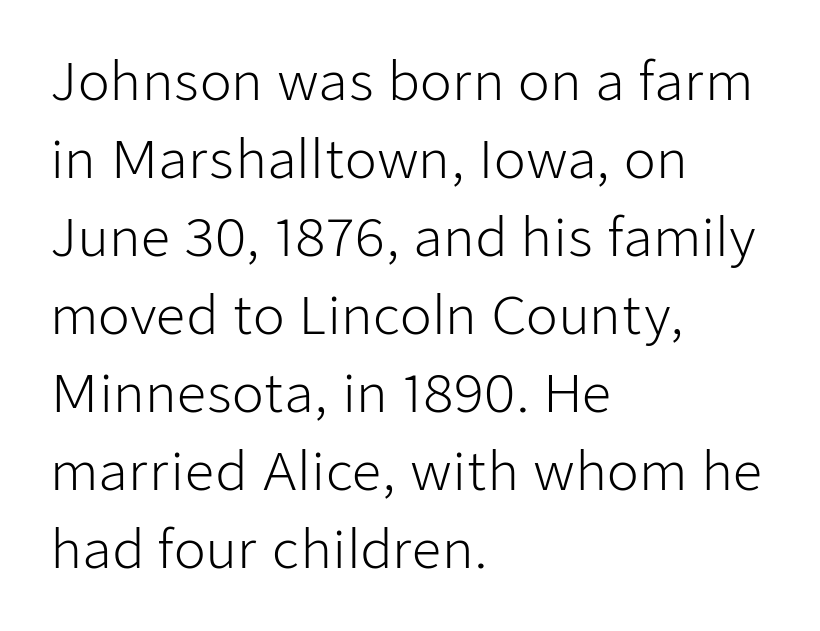
Q: Is the text bold? A: No.
Q: Is the text italic (slanted)? A: No, it is upright.
Q: Is the typeface a serif or a sans-serif typeface? A: Sans-serif.
Q: Is the text underlined? A: No.
Q: How is the paragraph aligned? A: Left-aligned.
Q: Is the spacing between letters normal or unusually wide? A: Normal.
Q: Is the spacing between lines tight, normal or loose? A: Normal.
Q: Width (condensed, normal, or wide)? A: Normal.
Q: Stroke contrast? A: Low.
Q: x-height? A: Medium.
Q: Monospaced? A: No.
